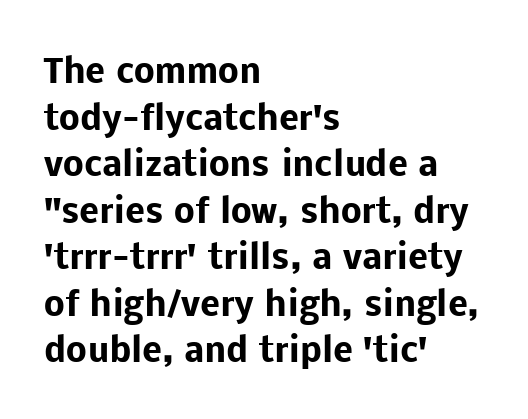
The image shows 33 px heavy sans-serif type, upright; set left-aligned, normal line spacing (1.41x), normal letter spacing, not underlined; low stroke contrast and a medium x-height.
